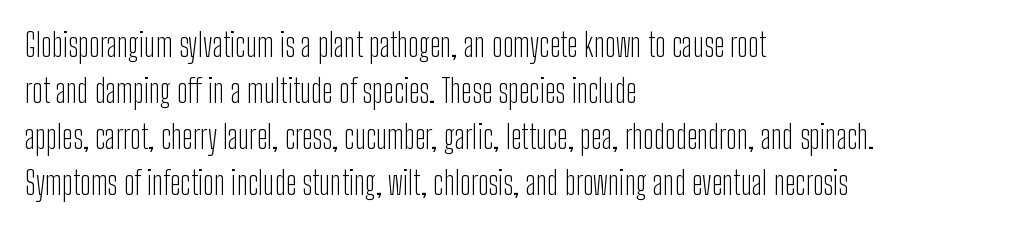
Q: Is the text bold? A: No.
Q: Is the text italic (slanted)? A: No, it is upright.
Q: Is the typeface a serif or a sans-serif typeface? A: Sans-serif.
Q: Is the text underlined? A: No.
Q: How is the paragraph aligned? A: Left-aligned.
Q: Is the spacing between letters normal or unusually wide? A: Normal.
Q: Is the spacing between lines tight, normal or loose? A: Normal.
Q: Width (condensed, normal, or wide)? A: Condensed.
Q: Stroke contrast? A: Low.
Q: x-height? A: Medium.
Q: Monospaced? A: No.
